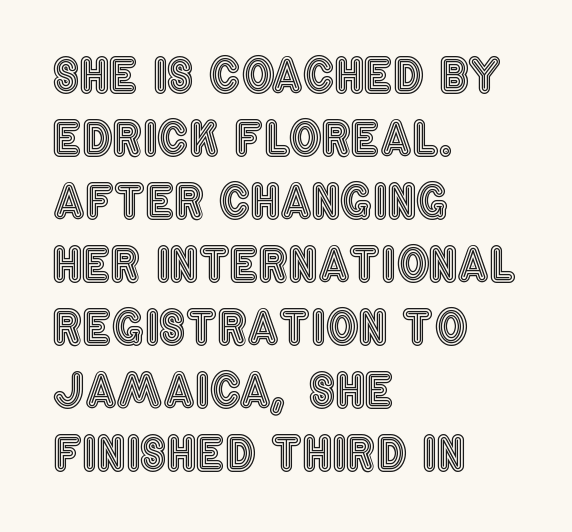
The image shows 46 px condensed type, upright; set left-aligned, normal line spacing (1.37x), normal letter spacing, not underlined; a large x-height.
